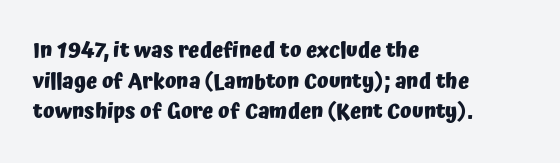
The image shows 21 px bold type, upright; set left-aligned, normal line spacing (1.46x), normal letter spacing, not underlined.
